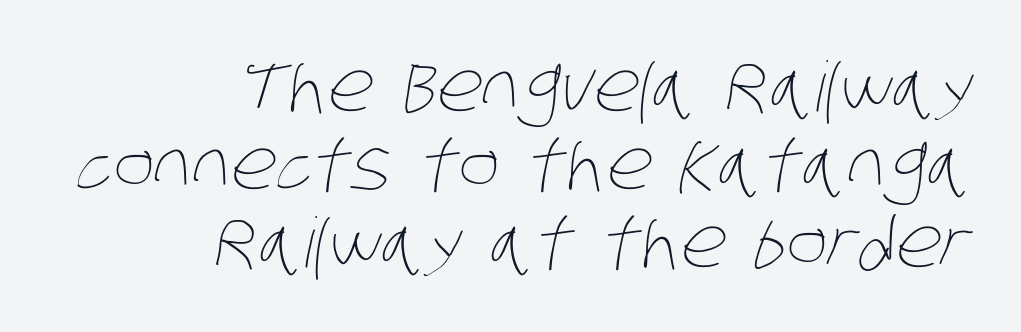
{"bold": "no", "weight": "thin", "width": "condensed", "stroke_contrast": "low", "x_height": "large", "monospaced": "no", "underline": "no", "align": "right", "line_spacing": "tight", "line_spacing_ratio": 1.13, "letter_spacing": "normal", "letter_spacing_em": 0.0, "glyph_px": 69}
